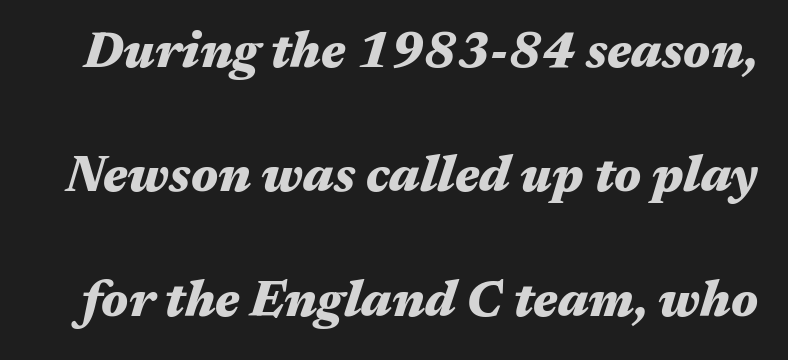
The image shows 50 px heavy, wide type, italic (leaning right); set loose line spacing (2.49x), normal letter spacing, not underlined; medium stroke contrast and a medium x-height.
